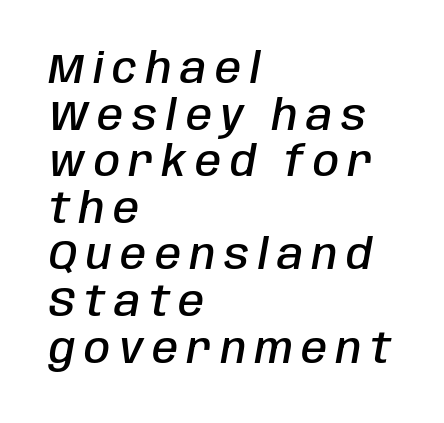
A bare baseline throughout the passage. Slightly chunky letters — semibold, I'd say, not full bold. Line spacing here is tight. Typeset ragged right — the left edge is the straight one. Inter-character spacing is expanded well beyond the font's built-in metrics.
